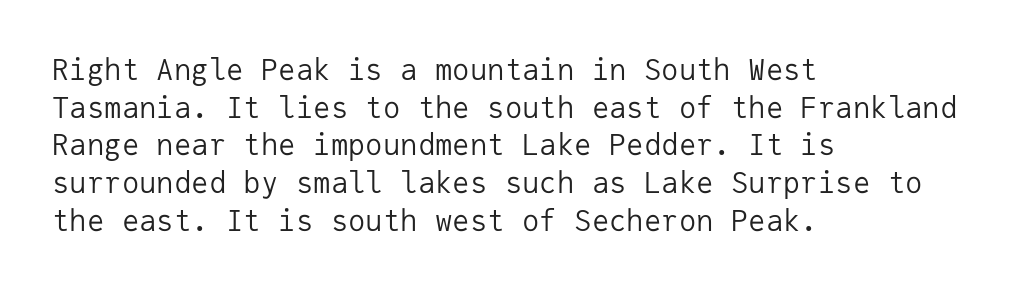
Q: Is the text bold? A: No.
Q: Is the text italic (slanted)? A: No, it is upright.
Q: Is the typeface a serif or a sans-serif typeface? A: Sans-serif.
Q: Is the text underlined? A: No.
Q: How is the paragraph aligned? A: Left-aligned.
Q: Is the spacing between letters normal or unusually wide? A: Normal.
Q: Is the spacing between lines tight, normal or loose? A: Normal.
Q: Width (condensed, normal, or wide)? A: Normal.
Q: Stroke contrast? A: Low.
Q: x-height? A: Medium.
Q: Monospaced? A: Yes.
